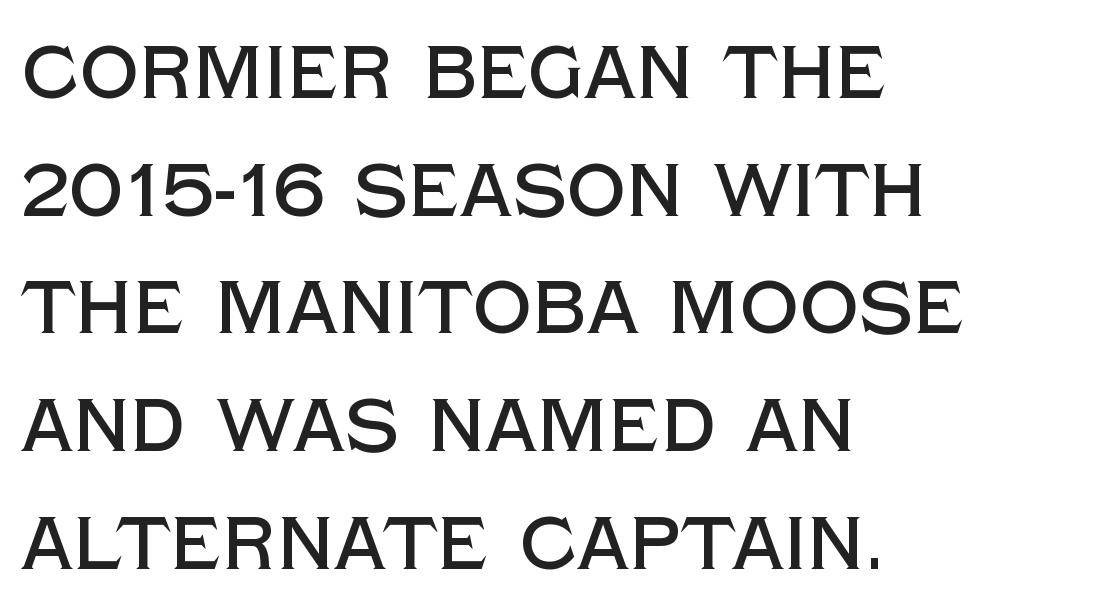
The image shows 74 px sans-serif type, upright; set left-aligned, normal line spacing (1.59x), normal letter spacing, not underlined; a large x-height.
